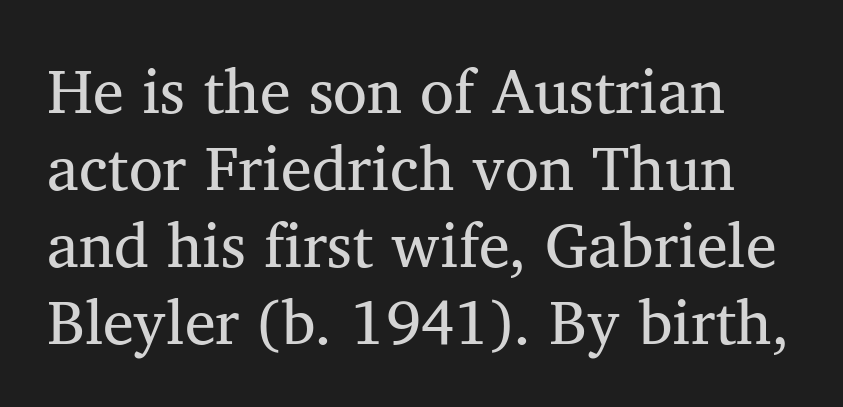
Q: Is the text bold? A: No.
Q: Is the text italic (slanted)? A: No, it is upright.
Q: Is the typeface a serif or a sans-serif typeface? A: Serif.
Q: Is the text underlined? A: No.
Q: Is the spacing between letters normal or unusually wide? A: Normal.
Q: Width (condensed, normal, or wide)? A: Normal.
Q: Stroke contrast? A: Medium.
Q: x-height? A: Medium.
Q: Monospaced? A: No.
